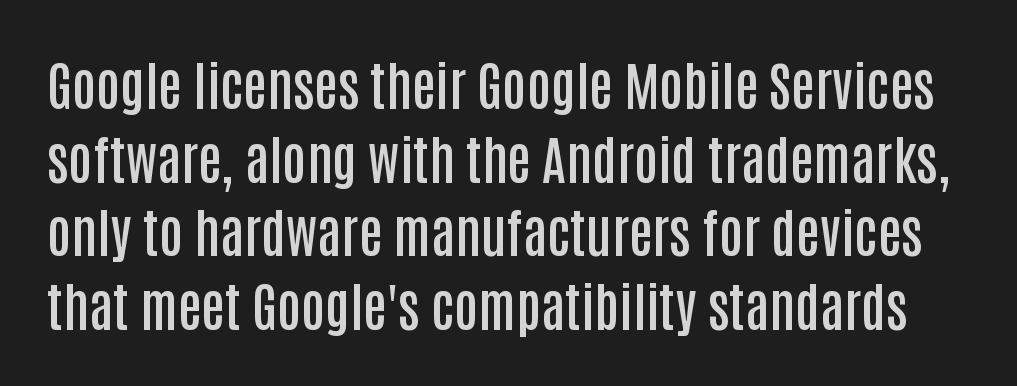
Q: Is the text bold? A: Semi-bold.
Q: Is the text italic (slanted)? A: No, it is upright.
Q: Is the typeface a serif or a sans-serif typeface? A: Sans-serif.
Q: Is the text underlined? A: No.
Q: Is the spacing between letters normal or unusually wide? A: Normal.
Q: Is the spacing between lines tight, normal or loose? A: Normal.
Q: Width (condensed, normal, or wide)? A: Condensed.
Q: Stroke contrast? A: Low.
Q: x-height? A: Large.
Q: Monospaced? A: No.
